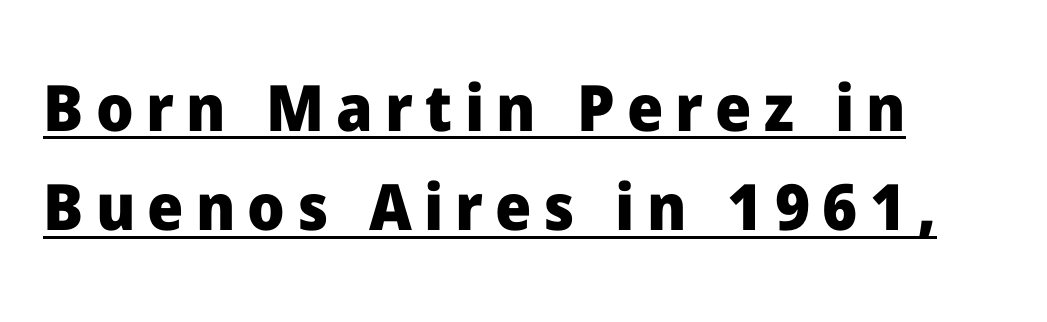
A sans-serif font was chosen for this passage. Proportional: the letters do not fall into vertical columns. The passage shown is emphatically bold. The leading is moderate, giving the passage an even texture. Italic: no, the glyphs are upright roman. Every row of glyphs begins at an identical x-position on the left.
